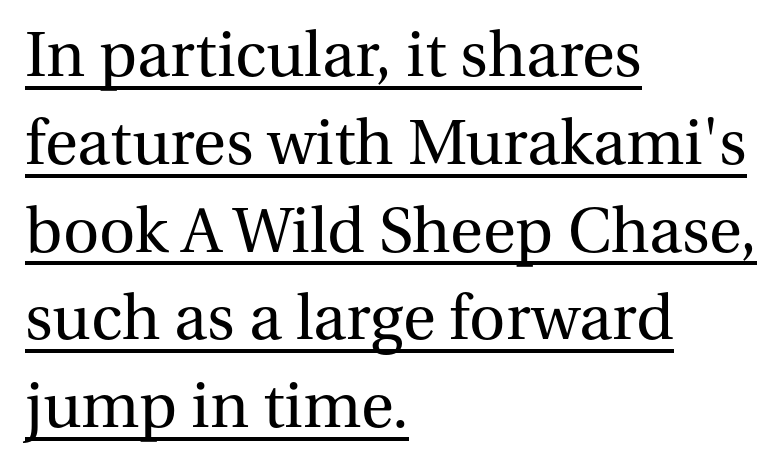
The image shows 67 px regular-weight serif type, upright; set left-aligned, normal line spacing (1.31x), normal letter spacing, underlined; medium stroke contrast and a medium x-height.
